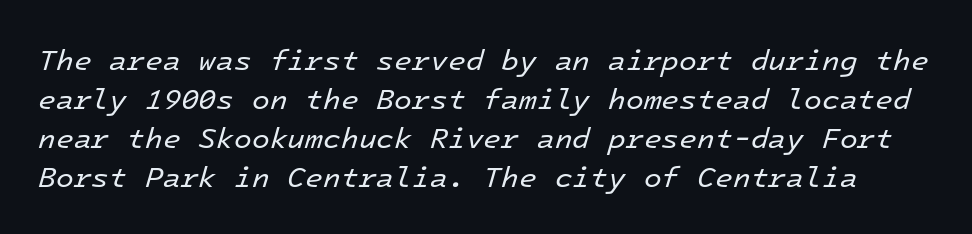
The image shows 29 px regular-weight type, italic (leaning right), monospaced; set normal line spacing (1.34x), normal letter spacing, not underlined; low stroke contrast and a medium x-height.
